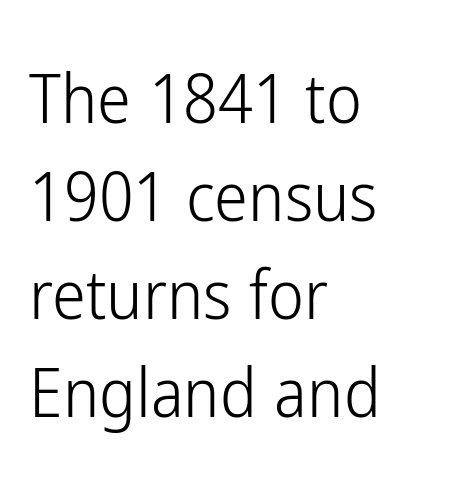
Q: Is the text bold? A: No.
Q: Is the text italic (slanted)? A: No, it is upright.
Q: Is the typeface a serif or a sans-serif typeface? A: Sans-serif.
Q: Is the text underlined? A: No.
Q: How is the paragraph aligned? A: Left-aligned.
Q: Is the spacing between letters normal or unusually wide? A: Normal.
Q: Is the spacing between lines tight, normal or loose? A: Normal.
Q: Width (condensed, normal, or wide)? A: Condensed.
Q: Stroke contrast? A: Low.
Q: x-height? A: Medium.
Q: Monospaced? A: No.
